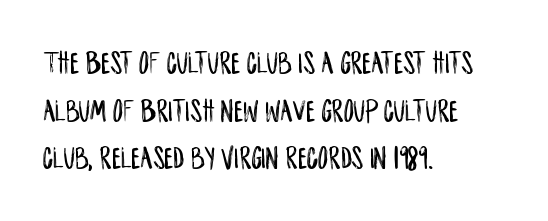
Q: Is the text italic (slanted)? A: No, it is upright.
Q: Is the typeface a serif or a sans-serif typeface? A: Sans-serif.
Q: Is the text underlined? A: No.
Q: How is the paragraph aligned? A: Left-aligned.
Q: Is the spacing between letters normal or unusually wide? A: Normal.
Q: Is the spacing between lines tight, normal or loose? A: Normal.
Q: Width (condensed, normal, or wide)? A: Condensed.
Q: Stroke contrast? A: Low.
Q: x-height? A: Large.
Q: Monospaced? A: No.
